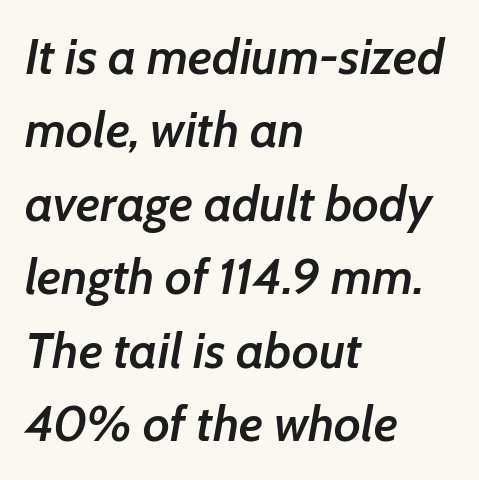
The face used here is proportionally spaced, like ordinary book or web type. The lines sit at an ordinary, default distance from one another. The lines in this sample share a left origin and differ only in where they stop. Letter spacing: default. The string is rendered with underlining switched off.
